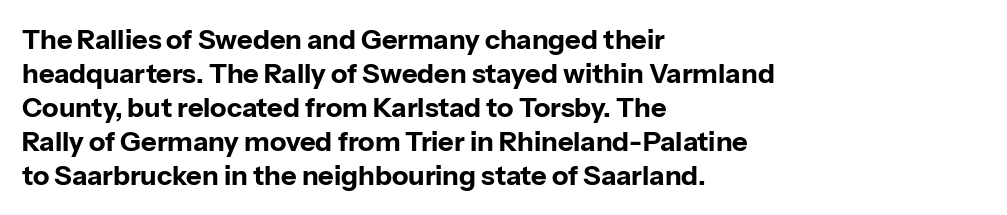
Q: Is the text bold? A: Yes.
Q: Is the text italic (slanted)? A: No, it is upright.
Q: Is the text underlined? A: No.
Q: How is the paragraph aligned? A: Left-aligned.
Q: Is the spacing between letters normal or unusually wide? A: Normal.
Q: Is the spacing between lines tight, normal or loose? A: Normal.
